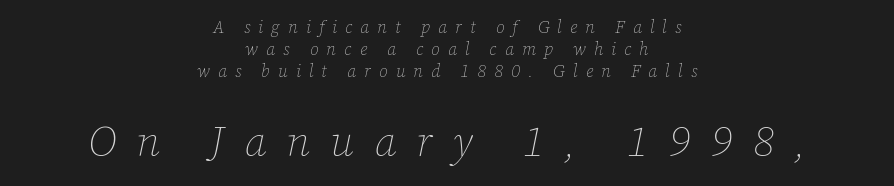
No letter is thick-stroked: the sample isn't bold. You can tell it's italic because the verticals aren't actually vertical. The passage shown begins with its smaller block and ends with its larger one. Honestly, there is no underline to notice here at all.
